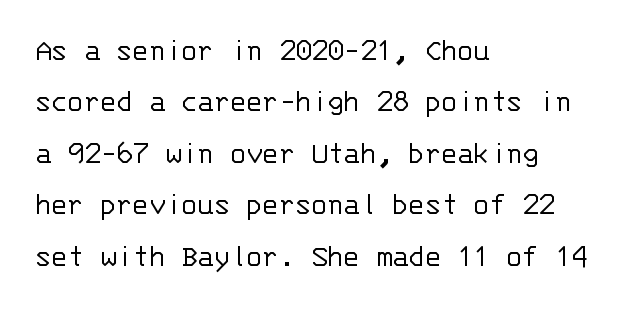
The font is comparable to plain body text, perhaps lighter. Do the characters align in a grid? Yes, the font is monospaced. No word sits above an underline. Reading down the block, your eye returns to a fixed left position each line. Designer's note — italics off, roman on.
